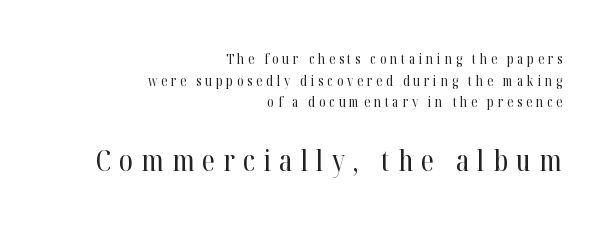
Q: Is the text bold? A: No.
Q: Is the text italic (slanted)? A: No, it is upright.
Q: Is the typeface a serif or a sans-serif typeface? A: Serif.
Q: Is the text underlined? A: No.
Q: How is the paragraph aligned? A: Right-aligned.
Q: Is the spacing between letters normal or unusually wide? A: Unusually wide.
Q: Is the spacing between lines tight, normal or loose? A: Normal.
Q: Which block of text is set in a larger size, the first (top) or the second (bottom)? A: The second (bottom) one.
Q: Width (condensed, normal, or wide)? A: Condensed.
Q: Stroke contrast? A: High.
Q: x-height? A: Medium.
Q: Monospaced? A: No.
